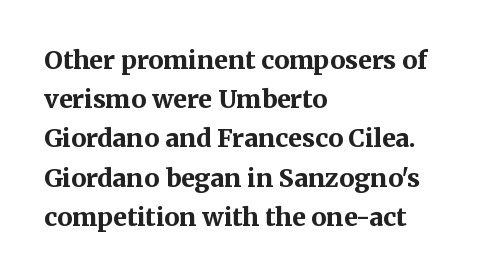
Q: Is the text bold? A: Yes.
Q: Is the text italic (slanted)? A: No, it is upright.
Q: Is the text underlined? A: No.
Q: How is the paragraph aligned? A: Left-aligned.
Q: Is the spacing between letters normal or unusually wide? A: Normal.
Q: Is the spacing between lines tight, normal or loose? A: Normal.
